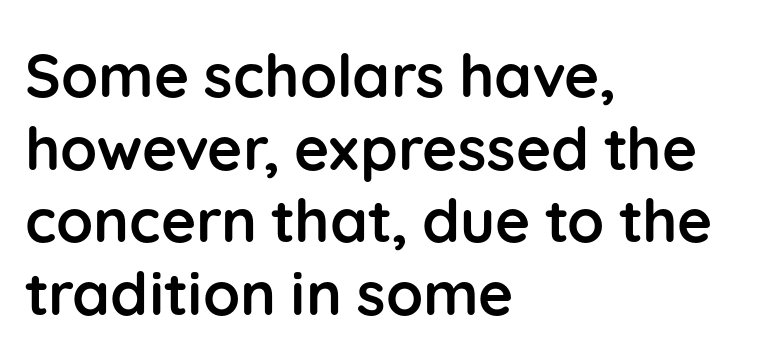
Nobody drew a line under any word here. One-word summary of the alignment: left. Think of a printed novel: that variable character pitch is what you see here. Characters remain perfectly vertical along every line. No extra tracking has been applied to these lines.
